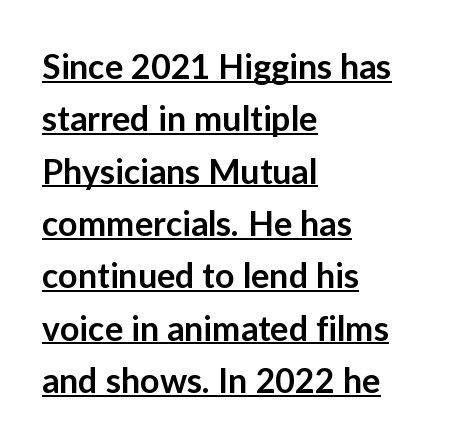
Varying glyph widths throughout — classic text-font behaviour. Nothing unusual about the tracking: characters are spaced as the font intends. What's the leading like? Ordinary, nothing unusual. Every row of glyphs begins at an identical x-position on the left. I'd describe the lettering as semibold — firm but not a full bold. Posture: straight, roman, zero tilt.
